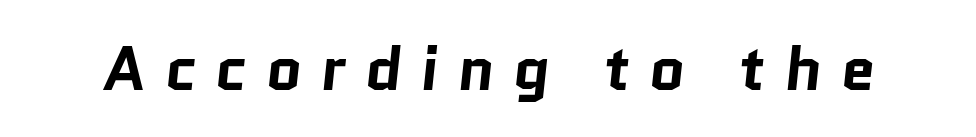
Are there feet on the stems? There aren't — it's a sans. The area under the type is left untouched. These lines are rendered in a variable-pitch font. Stroke thickness is high; the sample reads as a true bold. The line texture is sparse and dotted thanks to wide tracking.
